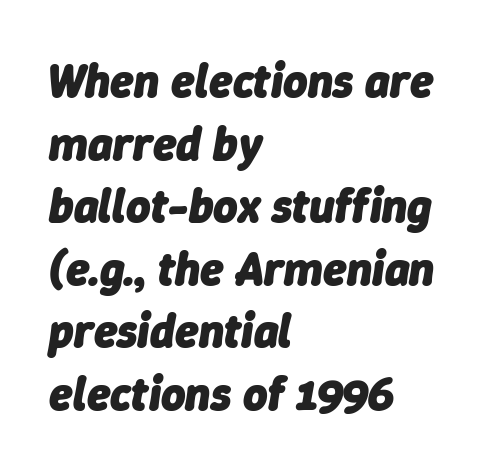
Q: Is the text bold? A: Yes.
Q: Is the text italic (slanted)? A: Yes, it leans right by about 9 degrees.
Q: Is the text underlined? A: No.
Q: How is the paragraph aligned? A: Left-aligned.
Q: Is the spacing between letters normal or unusually wide? A: Normal.
Q: Is the spacing between lines tight, normal or loose? A: Normal.
Q: Width (condensed, normal, or wide)? A: Normal.
Q: Stroke contrast? A: Low.
Q: x-height? A: Medium.
Q: Monospaced? A: No.
